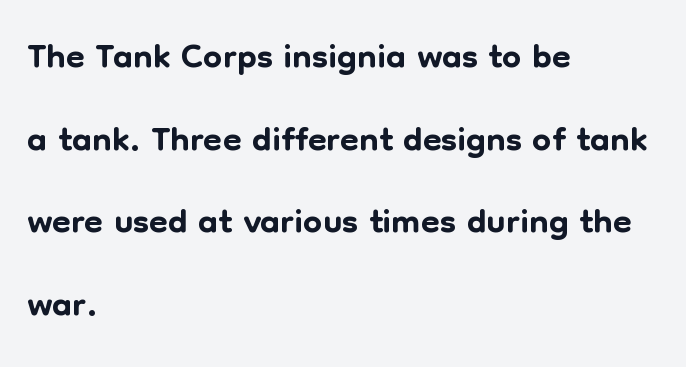
{"serif": "no", "italic": "no", "width": "normal", "stroke_contrast": "low", "x_height": "medium", "monospaced": "no", "underline": "no", "align": "left", "line_spacing": "normal", "line_spacing_ratio": 1.53, "letter_spacing": "normal", "letter_spacing_em": 0.0, "glyph_px": 54}
